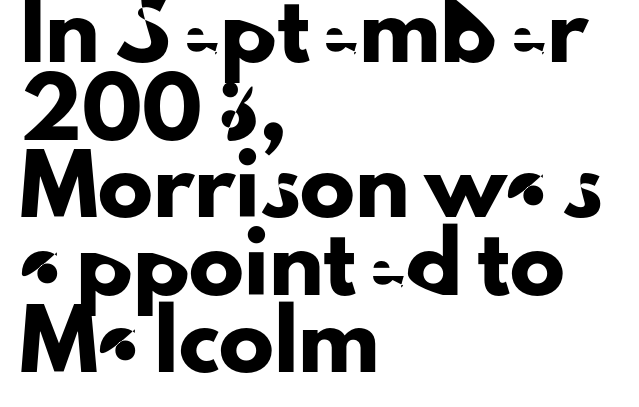
{"serif": "no", "italic": "no", "width": "normal", "stroke_contrast": "low", "x_height": "small", "monospaced": "no", "underline": "no", "align": "left", "line_spacing": "normal", "line_spacing_ratio": 1.41, "letter_spacing": "normal", "letter_spacing_em": 0.0, "glyph_px": 55}
